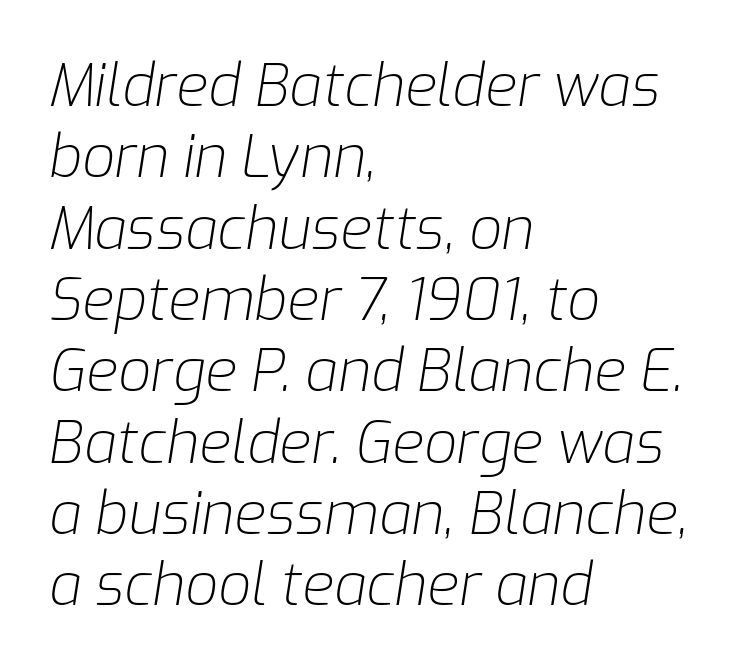
Is the letter spacing exaggerated? No — it looks like the ordinary default. A classic flush-left, rag-right setting is used for this passage. The letterforms sit at book weight or below. The face used here is proportionally spaced, like ordinary book or web type. The baseline area is clear. This sample uses an oblique cut, with every glyph tilted off the vertical.
